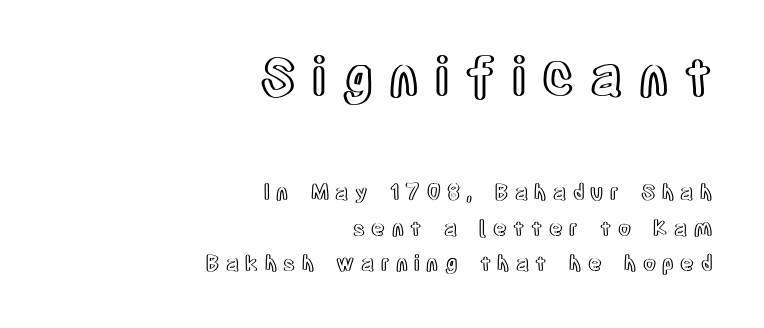
{"italic": "no", "width": "condensed", "x_height": "large", "monospaced": "no", "underline": "no", "align": "right", "line_spacing": "normal", "line_spacing_ratio": 1.7, "letter_spacing": "wide", "letter_spacing_em": 0.31, "larger_block": "first", "size_ratio": 2.48, "glyph_px": 52}
